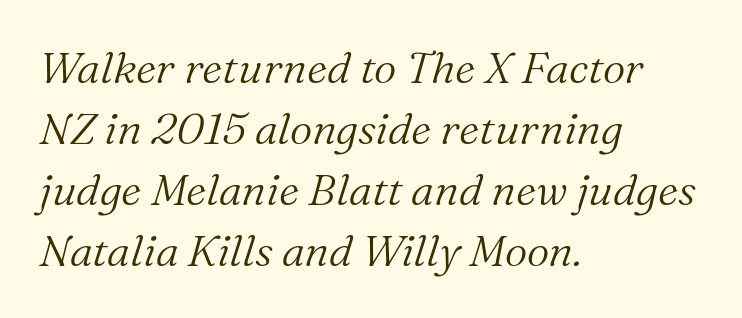
Q: Is the text bold? A: No.
Q: Is the text italic (slanted)? A: Yes, it leans right by about 16 degrees.
Q: Is the typeface a serif or a sans-serif typeface? A: Serif.
Q: Is the text underlined? A: No.
Q: How is the paragraph aligned? A: Left-aligned.
Q: Is the spacing between letters normal or unusually wide? A: Normal.
Q: Is the spacing between lines tight, normal or loose? A: Normal.
Q: Width (condensed, normal, or wide)? A: Normal.
Q: Stroke contrast? A: Medium.
Q: x-height? A: Medium.
Q: Monospaced? A: No.
